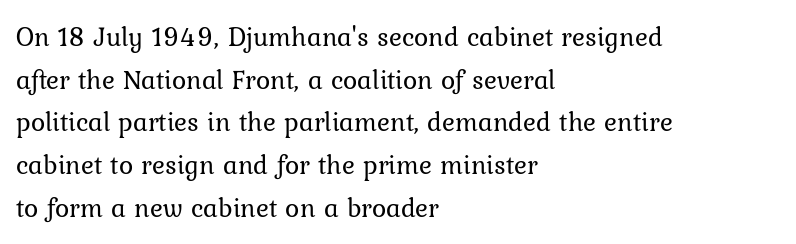
{"italic": "no", "bold": "no", "underline": "no", "align": "left", "line_spacing": "normal", "line_spacing_ratio": 1.58, "letter_spacing": "normal", "letter_spacing_em": 0.0, "glyph_px": 27}
